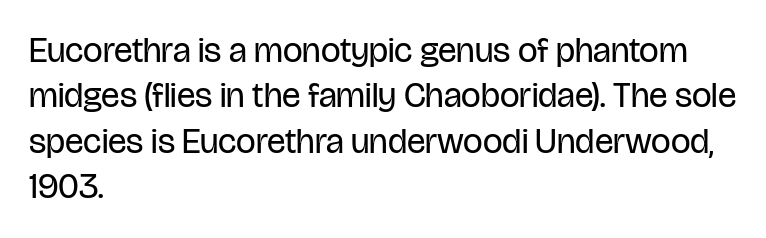
{"serif": "no", "italic": "no", "bold": "no", "weight": "regular", "width": "condensed", "stroke_contrast": "low", "x_height": "large", "monospaced": "no", "underline": "no", "align": "left", "line_spacing": "normal", "line_spacing_ratio": 1.3, "letter_spacing": "normal", "letter_spacing_em": 0.0, "glyph_px": 35}
